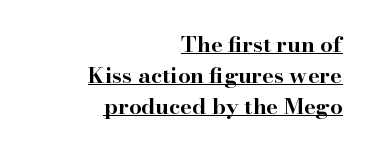
A continuous stroke trails under the words, as in a hyperlink. Nobody touched the tracking dial on this one. Does the copy run flush right? Yes — the right margin is perfectly even. The block of text has a typical density, with ordinary space between rows. Does the lettering tilt? It doesn't — this is upright.
